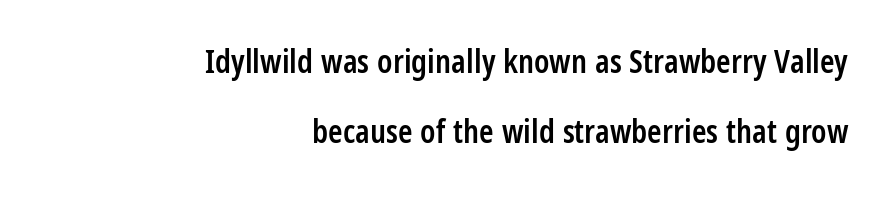
Q: Is the text bold? A: Semi-bold.
Q: Is the text italic (slanted)? A: No, it is upright.
Q: Is the typeface a serif or a sans-serif typeface? A: Sans-serif.
Q: Is the text underlined? A: No.
Q: How is the paragraph aligned? A: Right-aligned.
Q: Is the spacing between letters normal or unusually wide? A: Normal.
Q: Is the spacing between lines tight, normal or loose? A: Loose.
Q: Width (condensed, normal, or wide)? A: Condensed.
Q: Stroke contrast? A: Low.
Q: x-height? A: Medium.
Q: Monospaced? A: No.
